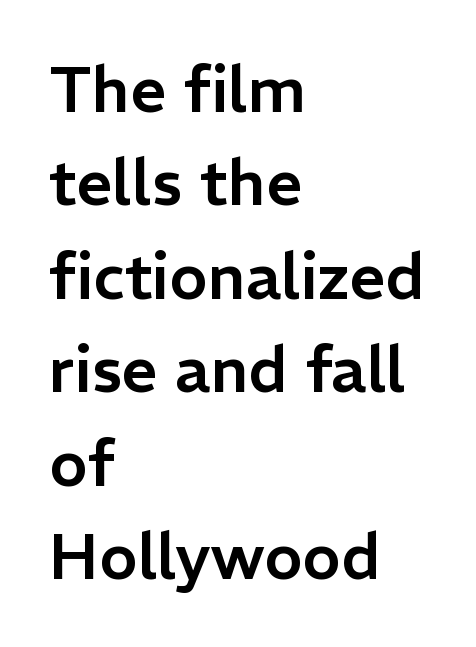
{"serif": "no", "italic": "no", "width": "normal", "stroke_contrast": "low", "x_height": "medium", "monospaced": "no", "underline": "no", "align": "left", "line_spacing": "normal", "line_spacing_ratio": 1.46, "letter_spacing": "normal", "letter_spacing_em": 0.0, "glyph_px": 64}
